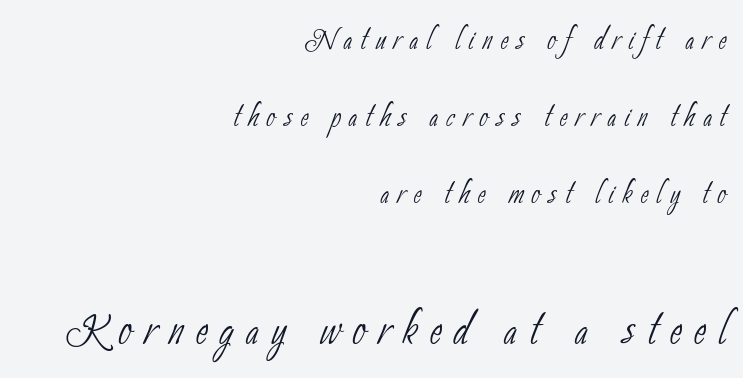
The image shows 59 px thin, condensed sans-serif type; set right-aligned, loose line spacing (1.97x), unusually wide letter spacing (+0.21 em), not underlined; the second (bottom) block is 1.51x larger; low stroke contrast and a small x-height.
